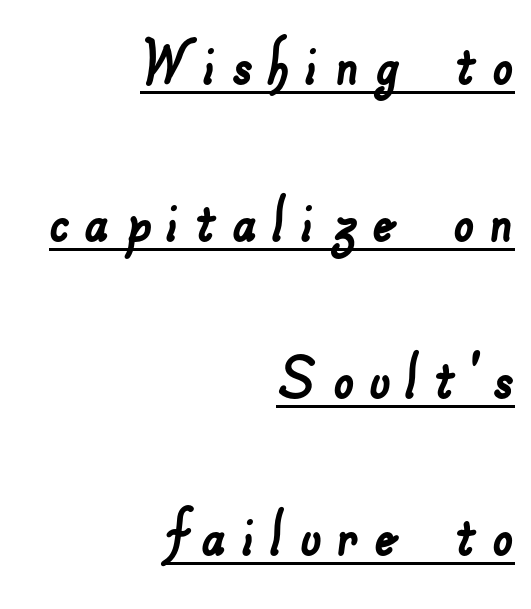
{"serif": "no", "width": "normal", "stroke_contrast": "low", "x_height": "small", "monospaced": "no", "underline": "yes", "align": "right", "line_spacing": "loose", "line_spacing_ratio": 2.15, "letter_spacing": "wide", "letter_spacing_em": 0.21, "glyph_px": 73}
